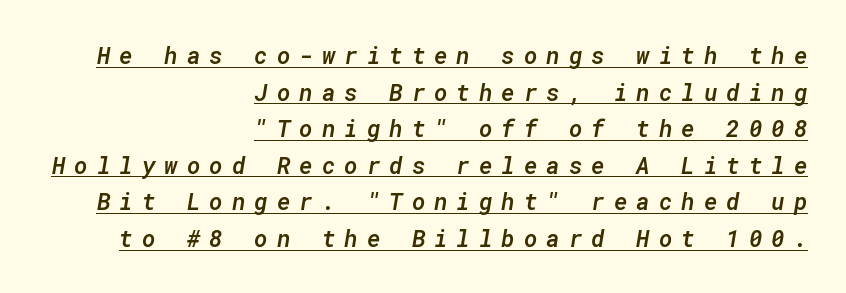
{"italic": "yes", "lean": "right", "slant_degrees": 10, "bold": "semi", "underline": "yes", "align": "right", "line_spacing": "normal", "line_spacing_ratio": 1.59, "letter_spacing": "wide", "letter_spacing_em": 0.39, "glyph_px": 23}
